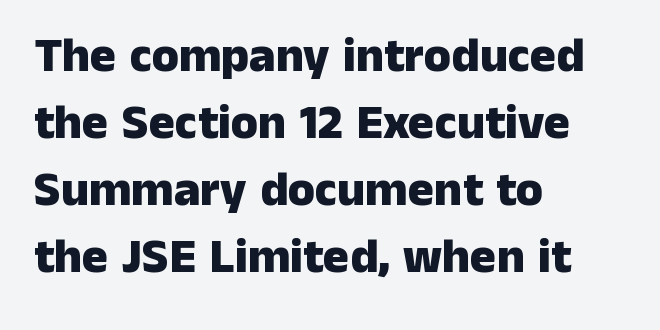
{"serif": "no", "italic": "no", "bold": "yes", "weight": "heavy", "width": "normal", "stroke_contrast": "low", "x_height": "medium", "monospaced": "no", "underline": "no", "align": "left", "line_spacing": "normal", "line_spacing_ratio": 1.37, "letter_spacing": "normal", "letter_spacing_em": 0.0, "glyph_px": 49}
